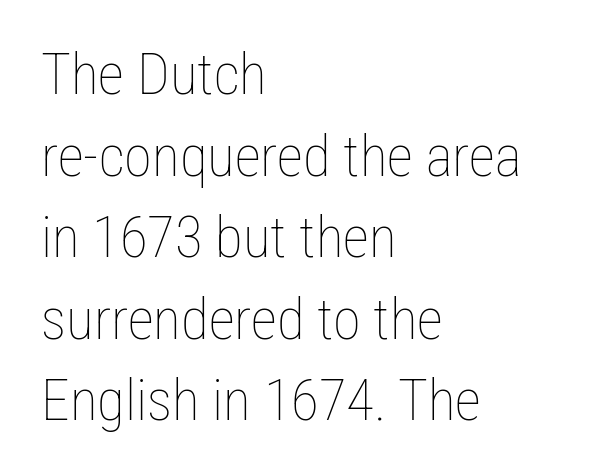
Q: Is the text bold? A: No.
Q: Is the text italic (slanted)? A: No, it is upright.
Q: Is the text underlined? A: No.
Q: How is the paragraph aligned? A: Left-aligned.
Q: Is the spacing between letters normal or unusually wide? A: Normal.
Q: Is the spacing between lines tight, normal or loose? A: Normal.
Q: Width (condensed, normal, or wide)? A: Condensed.
Q: Stroke contrast? A: Low.
Q: x-height? A: Medium.
Q: Monospaced? A: No.
